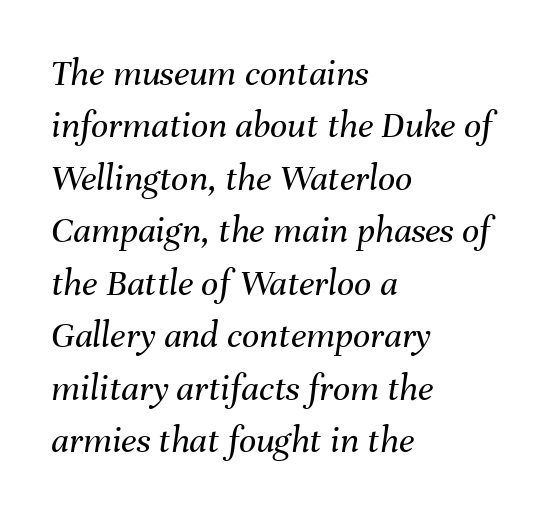
Q: Is the text bold? A: No.
Q: Is the text italic (slanted)? A: Yes, it leans right by about 8 degrees.
Q: Is the text underlined? A: No.
Q: How is the paragraph aligned? A: Left-aligned.
Q: Is the spacing between letters normal or unusually wide? A: Normal.
Q: Is the spacing between lines tight, normal or loose? A: Normal.
Q: Width (condensed, normal, or wide)? A: Normal.
Q: Stroke contrast? A: Medium.
Q: x-height? A: Medium.
Q: Monospaced? A: No.
